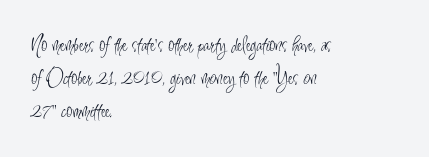
The image shows 22 px text type; set left-aligned, normal line spacing (1.49x), normal letter spacing, not underlined.
